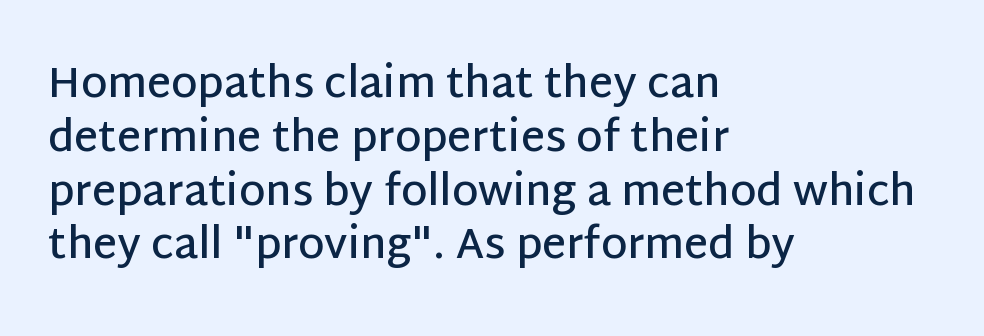
The image shows 42 px semibold sans-serif type, upright; set left-aligned, normal line spacing (1.28x), normal letter spacing, not underlined; low stroke contrast and a large x-height.
